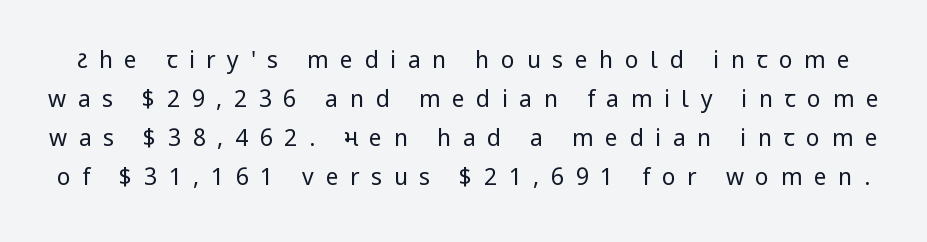
{"italic": "no", "bold": "no", "underline": "no", "line_spacing": "normal", "line_spacing_ratio": 1.69, "letter_spacing": "wide", "letter_spacing_em": 0.5, "glyph_px": 23}
